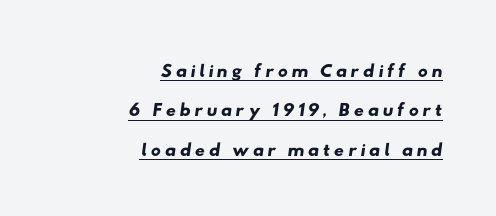
The image shows 28 px wide sans-serif type; set right-aligned, normal line spacing (1.41x), underlined; low stroke contrast and a small x-height.
